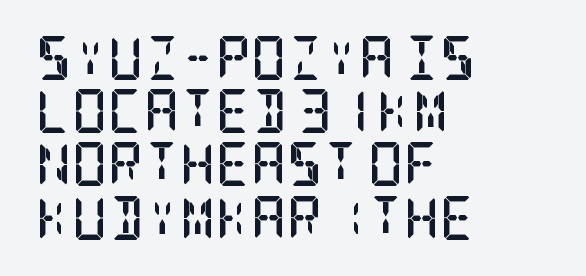
The image shows 44 px semibold, condensed serif type, upright; set left-aligned, line spacing 1.21x, normal letter spacing, not underlined; low stroke contrast and a large x-height.
